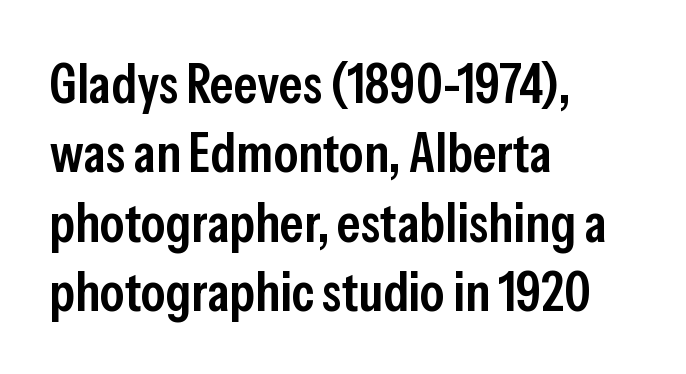
The image shows 55 px semibold, condensed sans-serif type, upright; set left-aligned, normal line spacing (1.26x), normal letter spacing, not underlined; low stroke contrast and a medium x-height.
